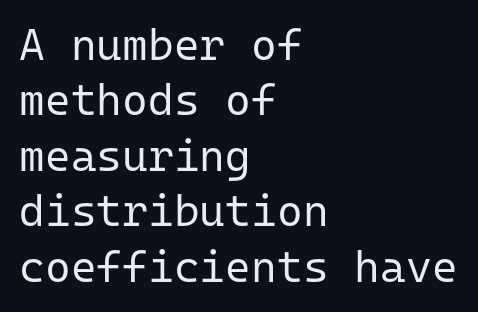
How are the letters spaced? Ordinarily, with no added tracking. Stroke thickness stays within the range of a standard reading face or lighter. Quick note: not italic, upright. The lines sit at an ordinary, default distance from one another.
